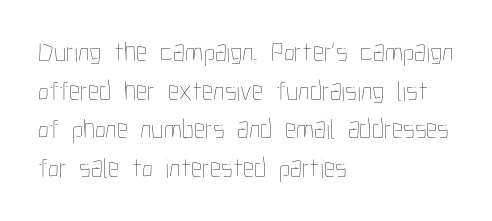
Q: Is the text bold? A: No.
Q: Is the text italic (slanted)? A: No, it is upright.
Q: Is the text underlined? A: No.
Q: How is the paragraph aligned? A: Left-aligned.
Q: Is the spacing between letters normal or unusually wide? A: Normal.
Q: Is the spacing between lines tight, normal or loose? A: Normal.
Q: Width (condensed, normal, or wide)? A: Condensed.
Q: Stroke contrast? A: Low.
Q: x-height? A: Medium.
Q: Monospaced? A: No.
